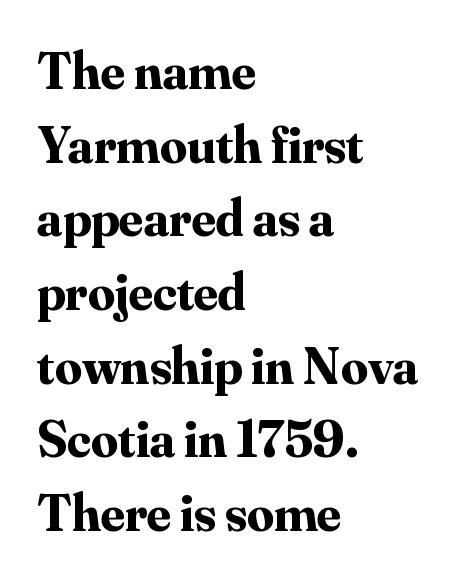
Q: Is the text bold? A: Yes.
Q: Is the text italic (slanted)? A: No, it is upright.
Q: Is the typeface a serif or a sans-serif typeface? A: Serif.
Q: Is the text underlined? A: No.
Q: How is the paragraph aligned? A: Left-aligned.
Q: Is the spacing between letters normal or unusually wide? A: Normal.
Q: Is the spacing between lines tight, normal or loose? A: Normal.
Q: Width (condensed, normal, or wide)? A: Normal.
Q: Stroke contrast? A: Medium.
Q: x-height? A: Small.
Q: Monospaced? A: No.
